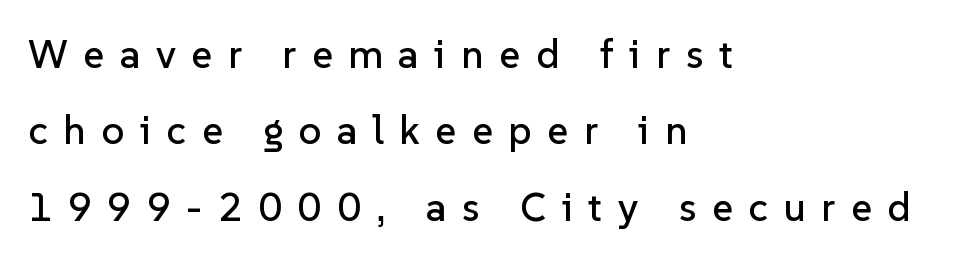
{"serif": "no", "italic": "no", "width": "normal", "stroke_contrast": "low", "x_height": "medium", "monospaced": "no", "underline": "no", "align": "left", "line_spacing": "loose", "line_spacing_ratio": 1.91, "letter_spacing": "wide", "letter_spacing_em": 0.39, "glyph_px": 40}
